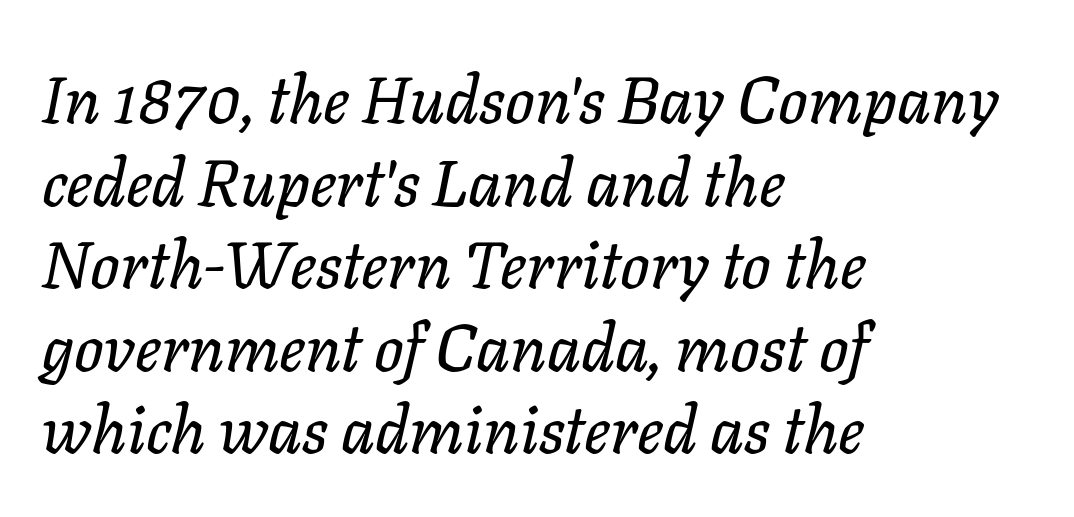
The image shows 65 px text type, italic (leaning right); set left-aligned, normal line spacing (1.27x), normal letter spacing, not underlined; low stroke contrast and a medium x-height.
